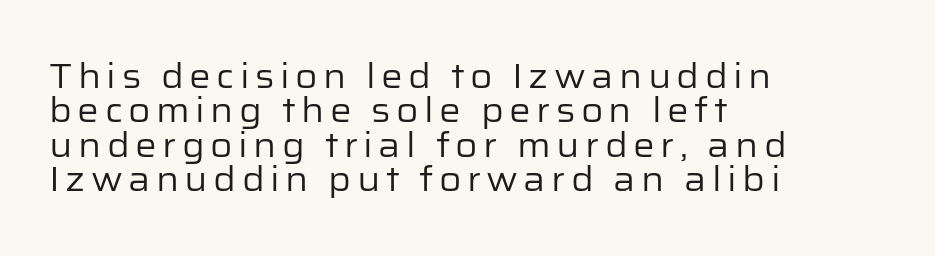
The image shows 34 px regular-weight sans-serif type, upright; set left-aligned, tight line spacing (1.01x), not underlined; low stroke contrast and a medium x-height.
